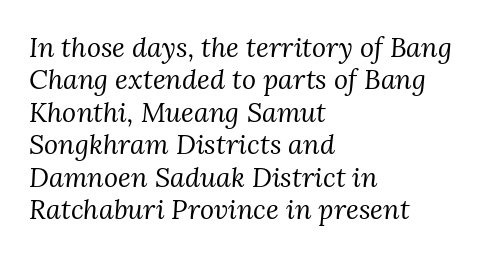
{"italic": "yes", "lean": "right", "slant_degrees": 3, "bold": "no", "underline": "no", "align": "left", "line_spacing_ratio": 1.2, "letter_spacing": "normal", "letter_spacing_em": 0.0, "glyph_px": 27}
